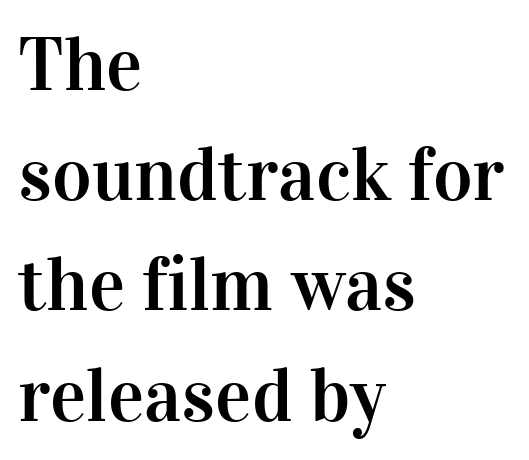
Q: Is the text italic (slanted)? A: No, it is upright.
Q: Is the typeface a serif or a sans-serif typeface? A: Serif.
Q: Is the text underlined? A: No.
Q: How is the paragraph aligned? A: Left-aligned.
Q: Is the spacing between letters normal or unusually wide? A: Normal.
Q: Is the spacing between lines tight, normal or loose? A: Normal.
Q: Width (condensed, normal, or wide)? A: Normal.
Q: Stroke contrast? A: High.
Q: x-height? A: Medium.
Q: Monospaced? A: No.
